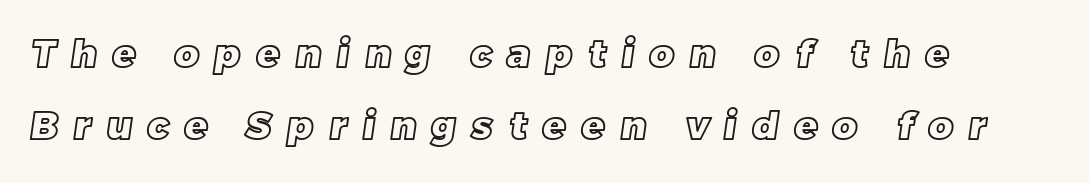
Q: Is the text underlined? A: No.
Q: How is the paragraph aligned? A: Left-aligned.
Q: Is the spacing between letters normal or unusually wide? A: Unusually wide.
Q: Is the spacing between lines tight, normal or loose? A: Loose.
Q: Width (condensed, normal, or wide)? A: Normal.
Q: x-height? A: Large.
Q: Monospaced? A: No.
